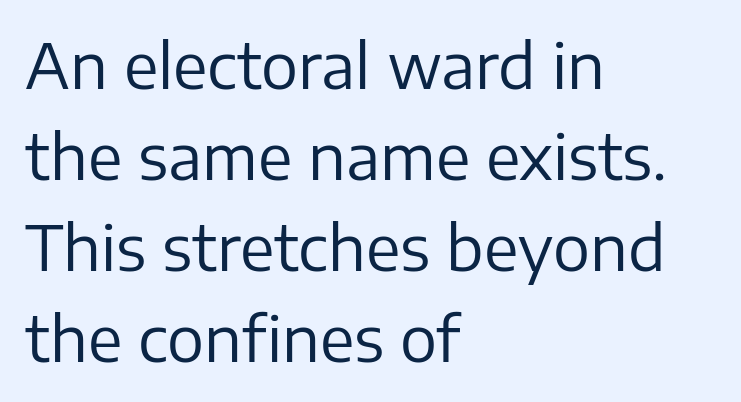
{"serif": "no", "italic": "no", "bold": "no", "weight": "regular", "width": "normal", "stroke_contrast": "low", "x_height": "medium", "monospaced": "no", "underline": "no", "align": "left", "line_spacing": "normal", "line_spacing_ratio": 1.47, "letter_spacing": "normal", "letter_spacing_em": 0.0, "glyph_px": 62}
